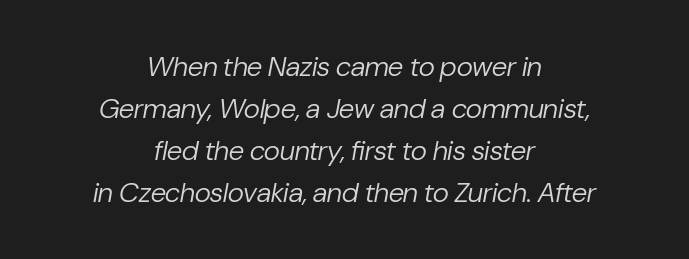
The image shows 28 px regular-weight type, italic (leaning right); set centered, normal line spacing (1.5x), normal letter spacing, not underlined; low stroke contrast and a medium x-height.
